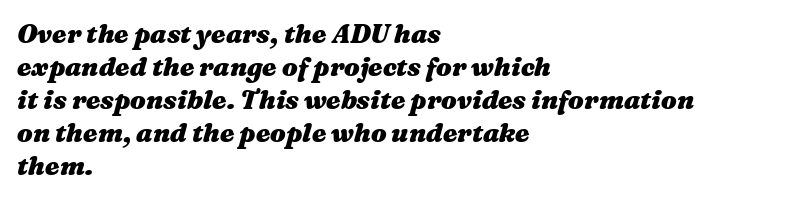
The gaps between neighbouring characters are ordinary and unremarkable. The zone under the glyphs is completely vacant. Students, observe: this is what conventionally led text looks like. Which margin do the lines hug? The left one — the right edge is uneven. Slanted lettering throughout. The strokes are fattened all the way to bold.
